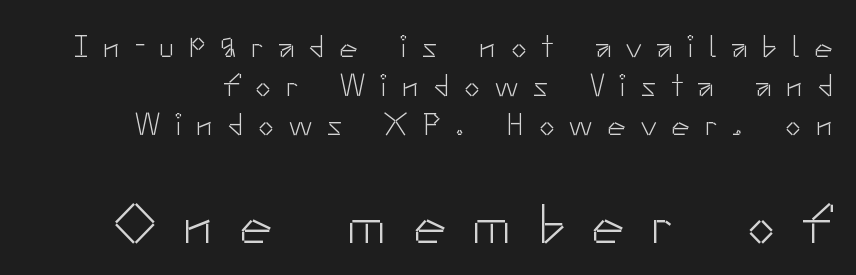
The image shows 55 px light sans-serif type, upright; set normal line spacing (1.26x), unusually wide letter spacing (+0.48 em), not underlined; the second (bottom) block is 1.77x larger; low stroke contrast and a small x-height.
